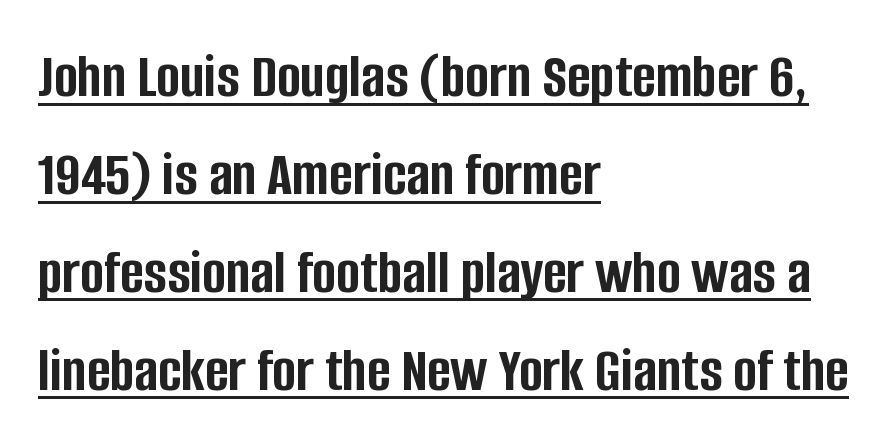
The image shows 64 px semibold, condensed sans-serif type, upright; set left-aligned, normal line spacing (1.53x), normal letter spacing, underlined; low stroke contrast and a large x-height.
